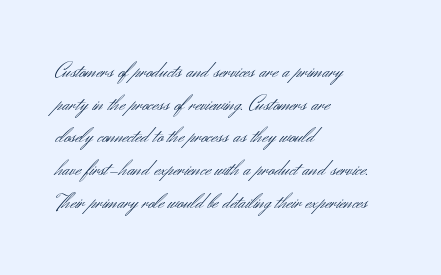
{"bold": "no", "underline": "no", "align": "left", "line_spacing": "normal", "line_spacing_ratio": 1.42, "letter_spacing": "normal", "letter_spacing_em": 0.0, "glyph_px": 23}
